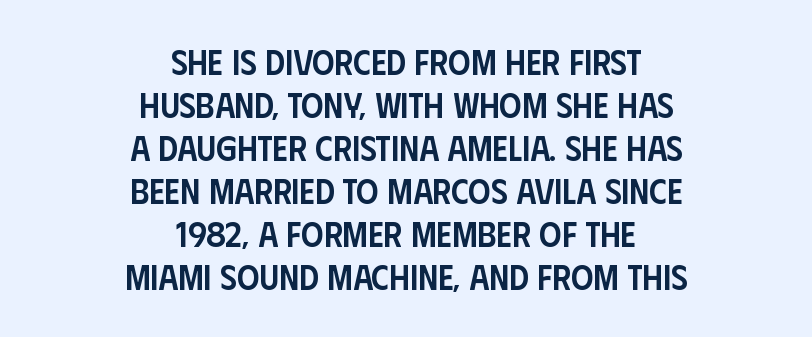
The image shows 35 px semibold, condensed sans-serif type, upright; set centered, line spacing 1.23x, normal letter spacing, not underlined; low stroke contrast and a large x-height.
